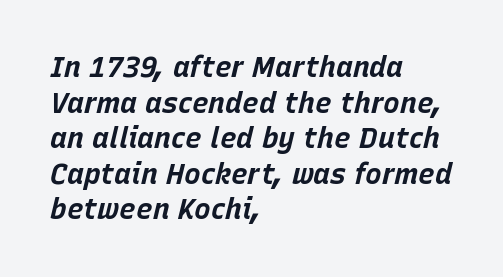
Q: Is the text bold? A: Yes.
Q: Is the text italic (slanted)? A: Yes, it leans right by about 15 degrees.
Q: Is the text underlined? A: No.
Q: How is the paragraph aligned? A: Left-aligned.
Q: Is the spacing between letters normal or unusually wide? A: Normal.
Q: Is the spacing between lines tight, normal or loose? A: Normal.
Q: Width (condensed, normal, or wide)? A: Normal.
Q: Stroke contrast? A: Low.
Q: x-height? A: Large.
Q: Monospaced? A: No.
